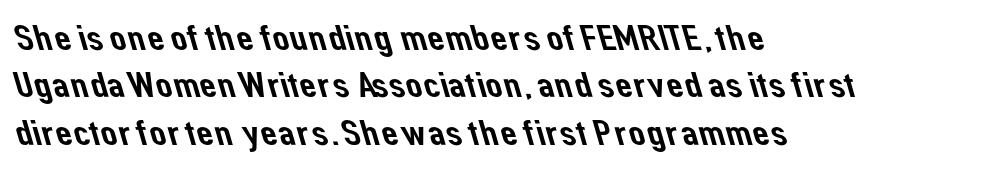
Q: Is the typeface a serif or a sans-serif typeface? A: Sans-serif.
Q: Is the text underlined? A: No.
Q: How is the paragraph aligned? A: Left-aligned.
Q: Is the spacing between letters normal or unusually wide? A: Normal.
Q: Is the spacing between lines tight, normal or loose? A: Normal.
Q: Width (condensed, normal, or wide)? A: Normal.
Q: Stroke contrast? A: Low.
Q: x-height? A: Medium.
Q: Monospaced? A: No.
